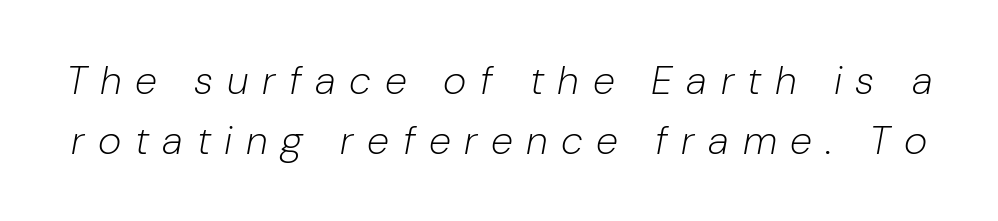
The image shows 40 px light type, italic (leaning right); set normal line spacing (1.5x), unusually wide letter spacing (+0.34 em), not underlined; low stroke contrast and a medium x-height.
